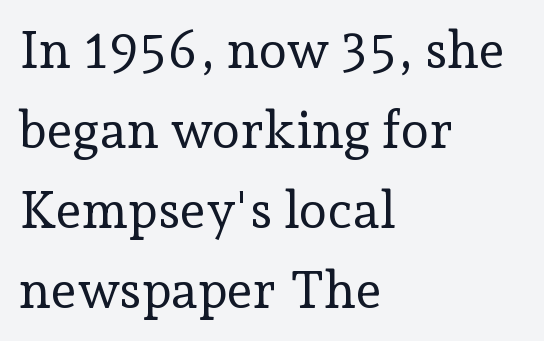
Unlike a clean sans, this face finishes its strokes with serifs. Weight class: somewhere from thin through regular. Horizontal bands of white between lines are of average thickness. Posture: vertical.
